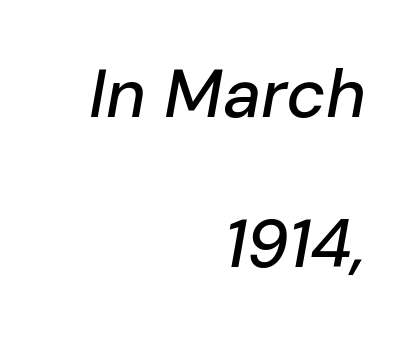
{"italic": "yes", "lean": "right", "slant_degrees": 10, "width": "normal", "stroke_contrast": "low", "x_height": "medium", "monospaced": "no", "underline": "no", "align": "right", "line_spacing": "loose", "line_spacing_ratio": 2.2, "letter_spacing": "normal", "letter_spacing_em": 0.0, "glyph_px": 68}
